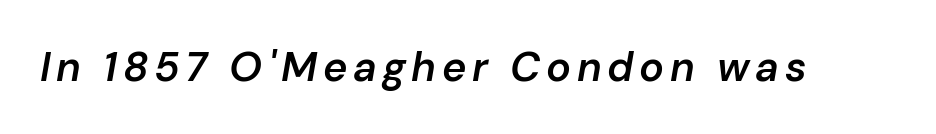
The image shows 41 px semibold type, italic (leaning right); set not underlined; low stroke contrast and a medium x-height.
